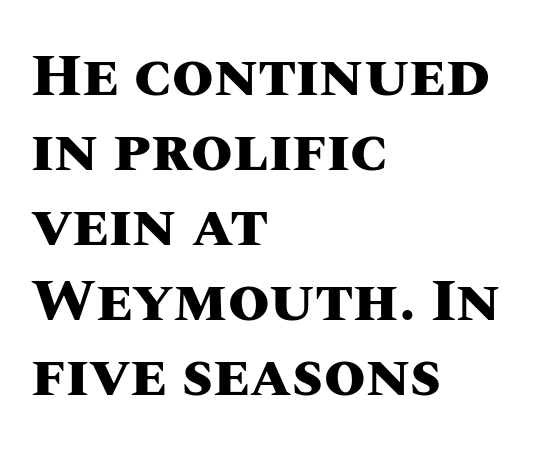
{"italic": "no", "bold": "yes", "weight": "heavy", "width": "normal", "stroke_contrast": "medium", "x_height": "large", "monospaced": "no", "underline": "no", "align": "left", "line_spacing": "normal", "line_spacing_ratio": 1.25, "letter_spacing": "normal", "letter_spacing_em": 0.0, "glyph_px": 60}
